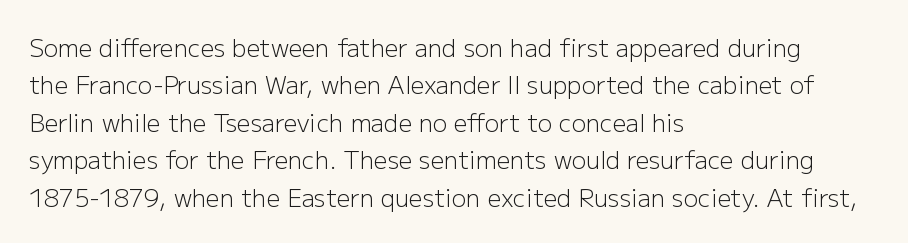
{"italic": "no", "bold": "no", "underline": "no", "align": "left", "line_spacing": "normal", "line_spacing_ratio": 1.56, "letter_spacing": "normal", "letter_spacing_em": 0.0, "glyph_px": 24}
